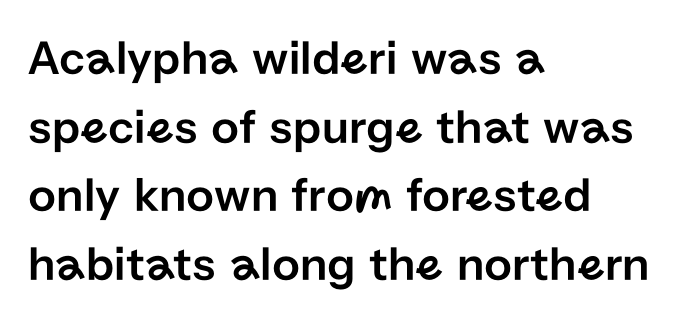
Q: Is the text italic (slanted)? A: No, it is upright.
Q: Is the typeface a serif or a sans-serif typeface? A: Sans-serif.
Q: Is the text underlined? A: No.
Q: How is the paragraph aligned? A: Left-aligned.
Q: Is the spacing between letters normal or unusually wide? A: Normal.
Q: Is the spacing between lines tight, normal or loose? A: Normal.
Q: Width (condensed, normal, or wide)? A: Normal.
Q: Stroke contrast? A: Low.
Q: x-height? A: Medium.
Q: Monospaced? A: No.
